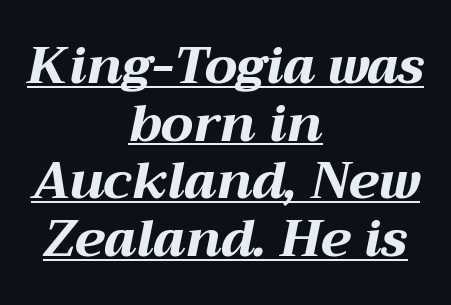
{"italic": "yes", "lean": "right", "slant_degrees": 12, "bold": "yes", "weight": "bold", "width": "wide", "stroke_contrast": "medium", "x_height": "medium", "monospaced": "no", "underline": "yes", "align": "center", "line_spacing": "tight", "line_spacing_ratio": 1.13, "letter_spacing": "normal", "letter_spacing_em": 0.0, "glyph_px": 51}
